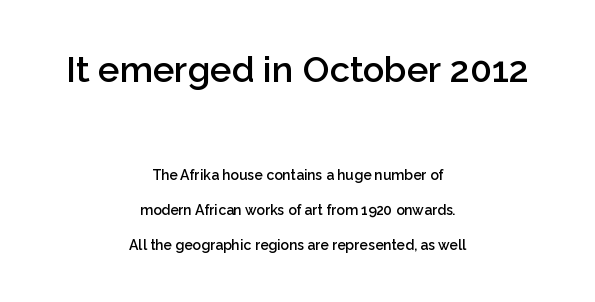
{"serif": "no", "italic": "no", "bold": "semi", "weight": "semibold", "width": "normal", "stroke_contrast": "low", "x_height": "medium", "monospaced": "no", "underline": "no", "align": "center", "line_spacing": "loose", "line_spacing_ratio": 2.48, "letter_spacing": "normal", "letter_spacing_em": 0.0, "larger_block": "first", "size_ratio": 2.57, "glyph_px": 36}
